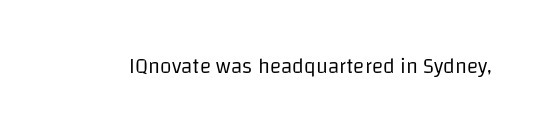
The passage shown is not underscored anywhere. The font's upright variant was chosen for this text. Stems here are at most as thick as an everyday book face. Observe the ordinary spacing: letters are neighbours, not strangers.
